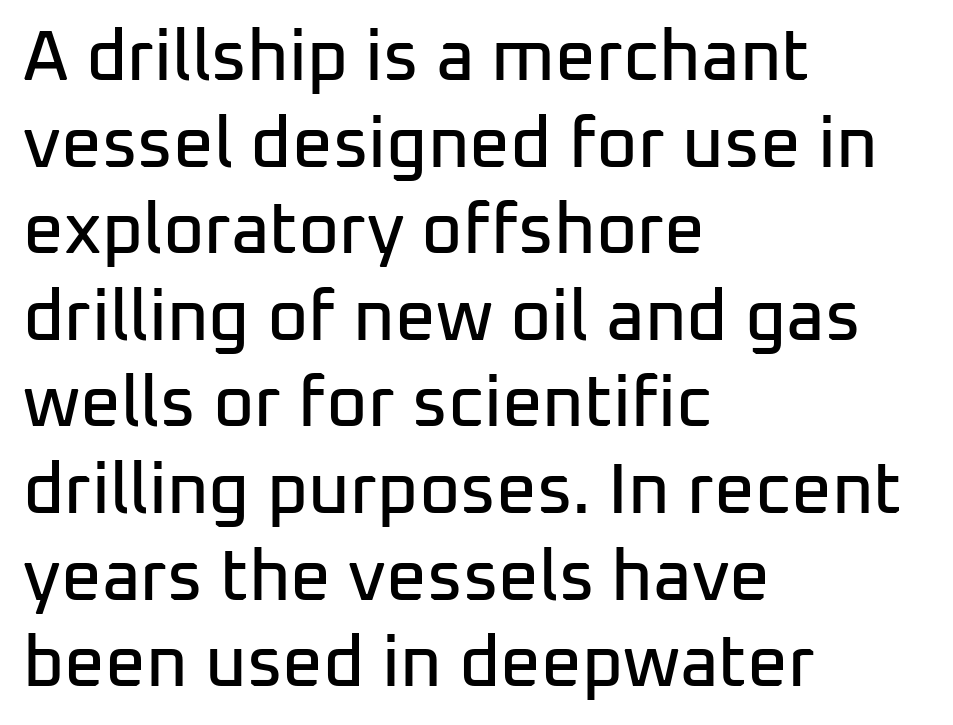
Casual observation: everything's shoved over to the left. Underline: absent. Note the varied advance widths — an 'i' is clearly narrower than an 'm'. Ascenders rise straight up at ninety degrees. Inter-character spacing is left at the font's built-in metrics.
